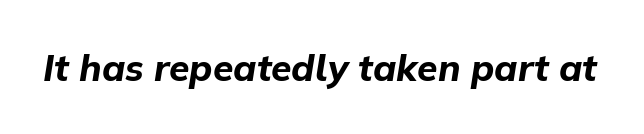
Is this a fixed-width face? No — the glyphs have proportional, varying widths. Observe the ordinary spacing: letters are neighbours, not strangers. The letters are bold, with thick, heavy strokes. The zone under the glyphs is completely vacant. Style check: oblique.
